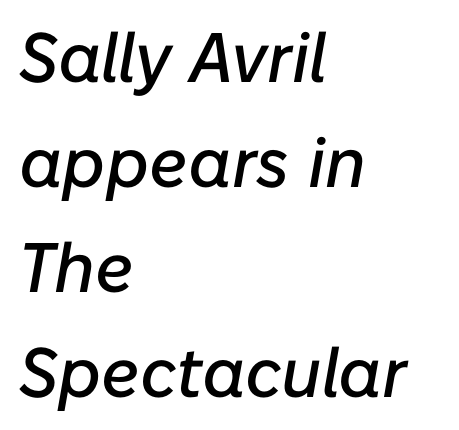
Q: Is the text italic (slanted)? A: Yes, it leans right by about 10 degrees.
Q: Is the text underlined? A: No.
Q: How is the paragraph aligned? A: Left-aligned.
Q: Is the spacing between letters normal or unusually wide? A: Normal.
Q: Is the spacing between lines tight, normal or loose? A: Normal.
Q: Width (condensed, normal, or wide)? A: Normal.
Q: Stroke contrast? A: Low.
Q: x-height? A: Medium.
Q: Monospaced? A: No.
